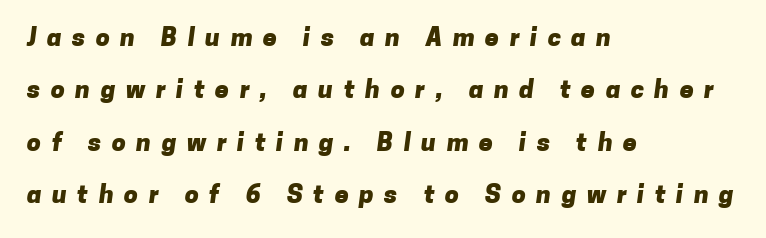
Does extra space separate the letters? Yes, quite a lot of it. The zone under the glyphs is completely vacant. Emphasis by weight is at full strength: bold. Reading down the block, your eye returns to a fixed left position each line.
